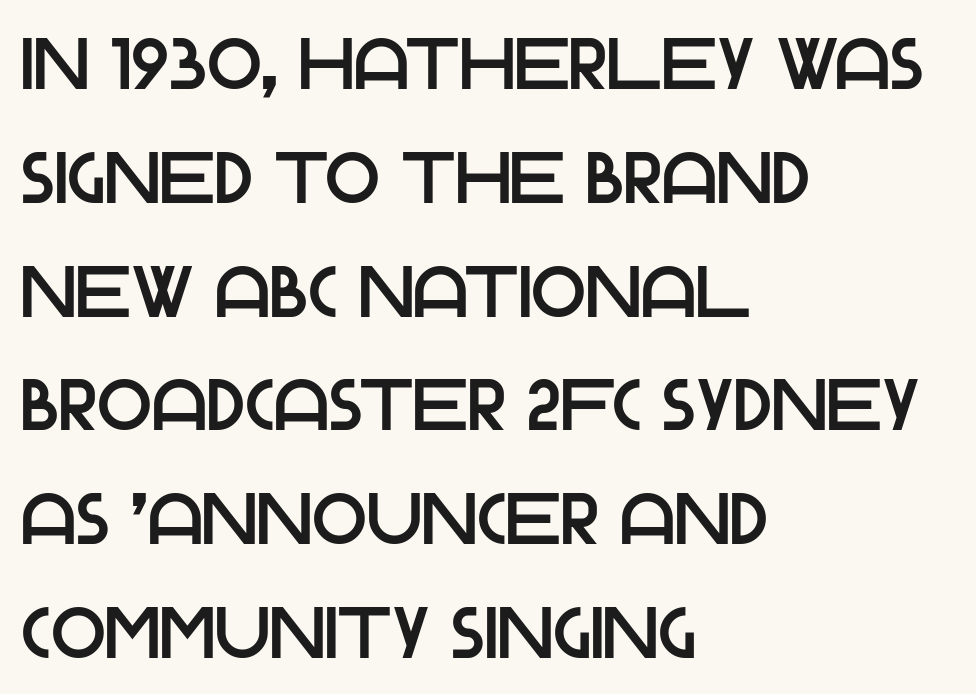
The vertical gap from one line to the next is medium. The typeface chosen for these lines omits serifs. Rendered with straight, roman letterforms. Reading down the block, your eye returns to a fixed left position each line.
